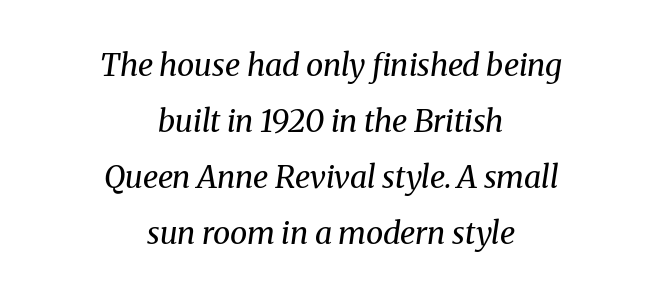
Q: Is the text bold? A: No.
Q: Is the text italic (slanted)? A: Yes, it leans right by about 8 degrees.
Q: Is the typeface a serif or a sans-serif typeface? A: Serif.
Q: Is the text underlined? A: No.
Q: How is the paragraph aligned? A: Centered.
Q: Is the spacing between letters normal or unusually wide? A: Normal.
Q: Width (condensed, normal, or wide)? A: Normal.
Q: Stroke contrast? A: Medium.
Q: x-height? A: Medium.
Q: Monospaced? A: No.
